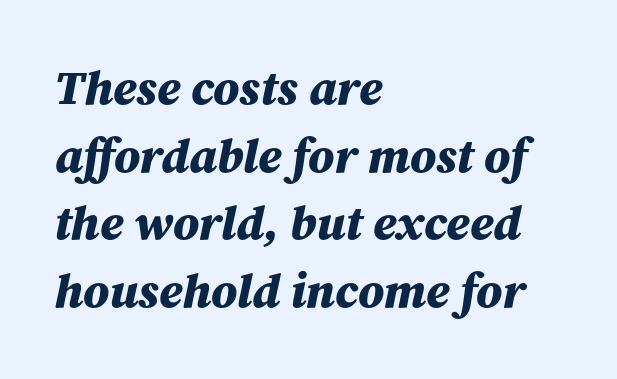
{"italic": "yes", "lean": "right", "slant_degrees": 12, "bold": "yes", "weight": "bold", "width": "normal", "stroke_contrast": "medium", "x_height": "medium", "monospaced": "no", "underline": "no", "align": "left", "line_spacing": "normal", "line_spacing_ratio": 1.41, "letter_spacing": "normal", "letter_spacing_em": 0.0, "glyph_px": 48}
